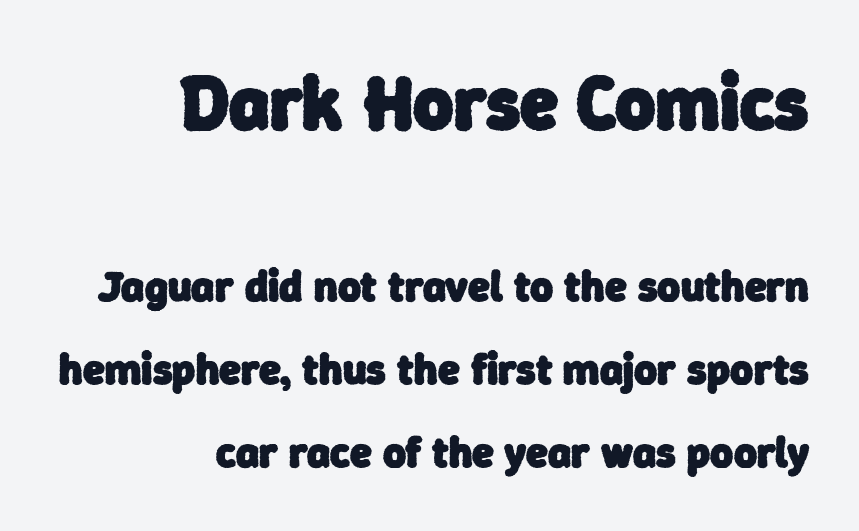
Compared with a flush-left layout, this one pins lines to the opposite, right side. Size contrast runs from large at the top to small at the bottom. What weight is shown? A full bold with thick strokes. In terms of letterform style, serifs are entirely absent. The rendering uses natural spacing where letterforms have individual widths.
